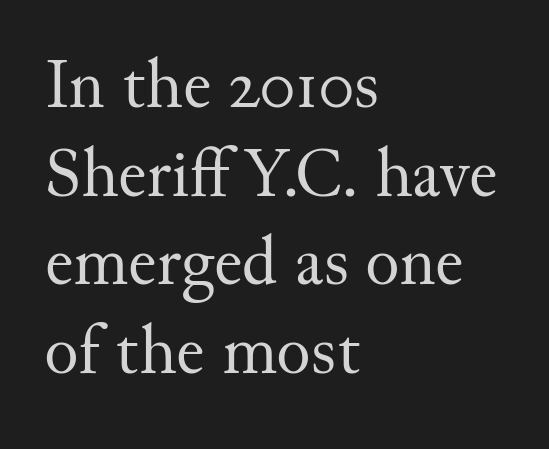
Note the varied advance widths — an 'i' is clearly narrower than an 'm'. The typesetter chose a ragged-right arrangement here. Compared with typical body copy, the letter spacing here is the same. Letters rest on an invisible, unmarked baseline.
